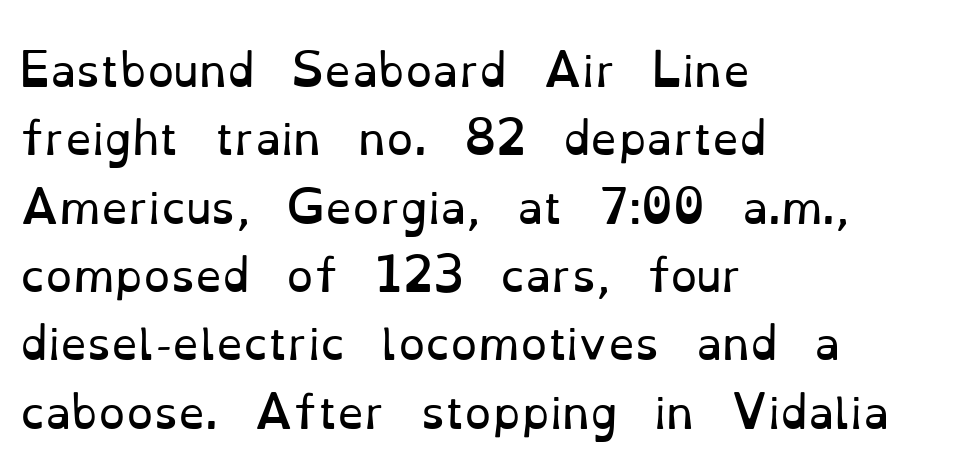
{"serif": "yes", "italic": "no", "bold": "no", "weight": "regular", "width": "normal", "stroke_contrast": "low", "x_height": "small", "monospaced": "no", "underline": "no", "align": "left", "line_spacing": "normal", "line_spacing_ratio": 1.59, "letter_spacing": "normal", "letter_spacing_em": 0.0, "glyph_px": 43}
